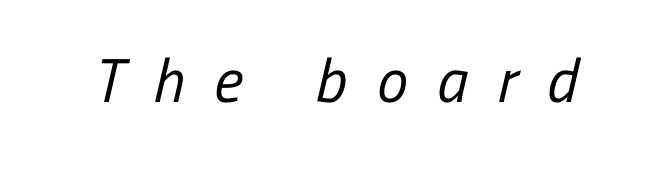
The face used here is proportionally spaced, like ordinary book or web type. Look at the bottom of the vertical strokes: they stop flat, with no serifs. Someone cranked the tracking dial way up on this one. A quiet, ordinary-to-light weight characterises the typeface. The space directly below the letters is spotless.
